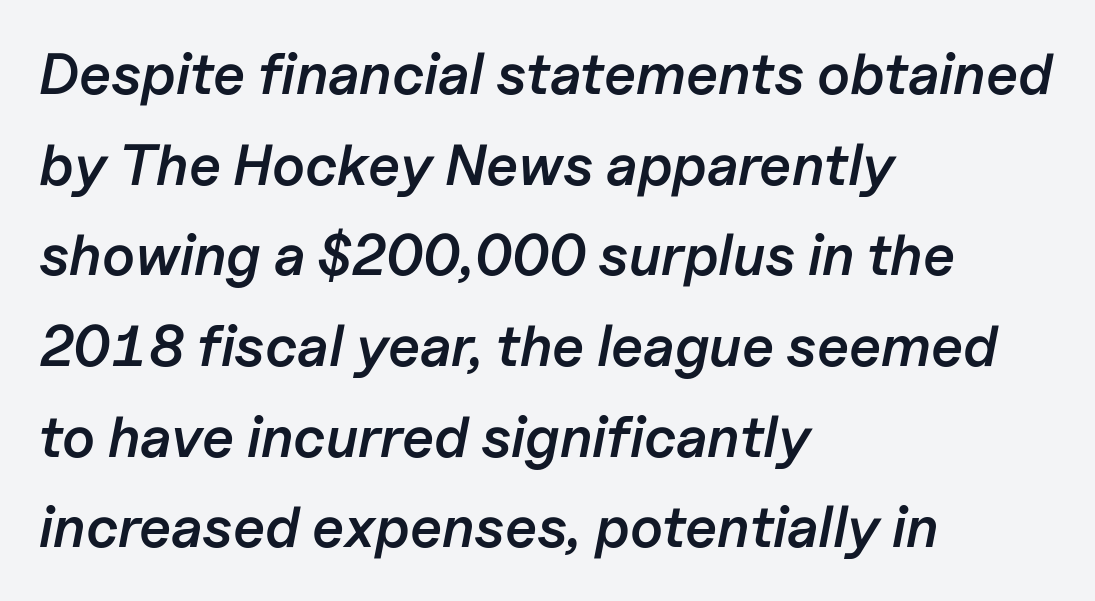
Q: Is the text bold? A: Semi-bold.
Q: Is the text italic (slanted)? A: Yes, it leans right by about 11 degrees.
Q: Is the text underlined? A: No.
Q: How is the paragraph aligned? A: Left-aligned.
Q: Is the spacing between letters normal or unusually wide? A: Normal.
Q: Is the spacing between lines tight, normal or loose? A: Normal.
Q: Width (condensed, normal, or wide)? A: Normal.
Q: Stroke contrast? A: Low.
Q: x-height? A: Medium.
Q: Monospaced? A: No.
